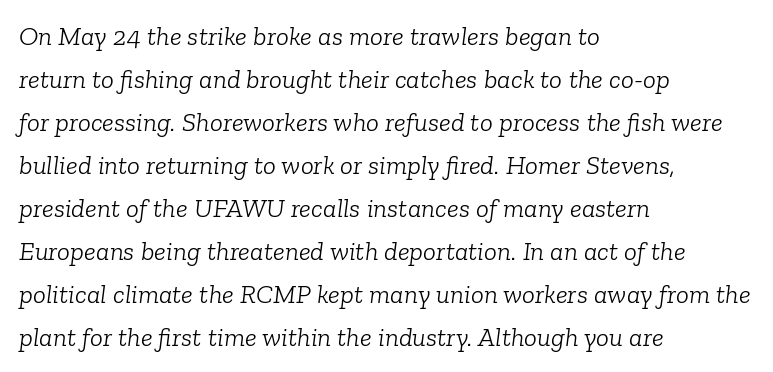
The image shows 27 px text type, italic (leaning right); set left-aligned, normal line spacing (1.59x), normal letter spacing, not underlined.
